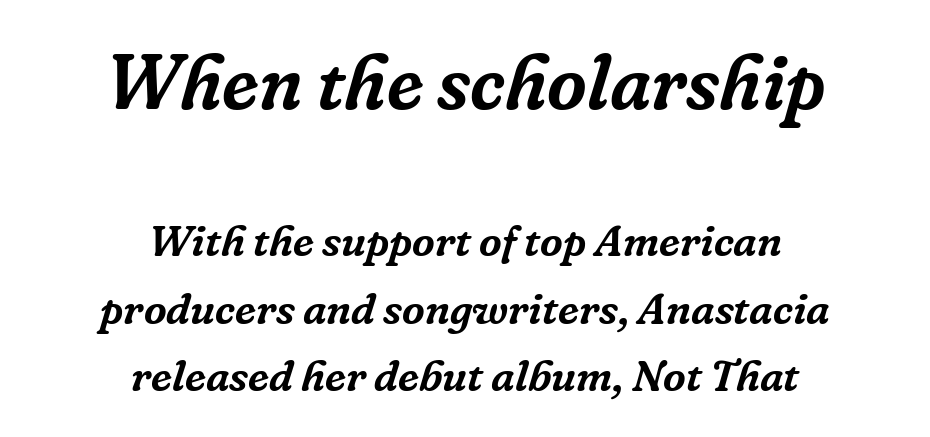
A centered setting, common on invitations and titles, is used for this passage. Classification — serif. This rendering leaves character spacing at its baseline value. Line spacing here is normal. Note the varied advance widths — an 'i' is clearly narrower than an 'm'.
